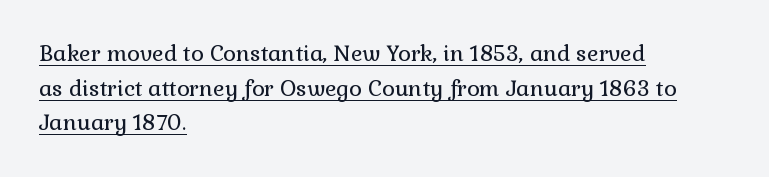
{"italic": "no", "bold": "no", "underline": "yes", "align": "left", "line_spacing": "normal", "line_spacing_ratio": 1.57, "letter_spacing": "normal", "letter_spacing_em": 0.0, "glyph_px": 22}
